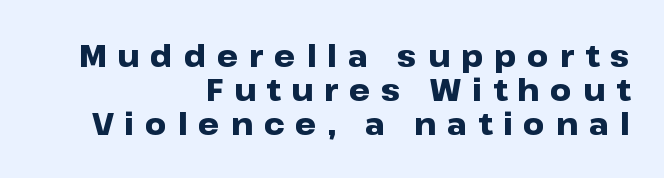
Q: Is the text bold? A: Yes.
Q: Is the text italic (slanted)? A: No, it is upright.
Q: Is the typeface a serif or a sans-serif typeface? A: Sans-serif.
Q: Is the text underlined? A: No.
Q: How is the paragraph aligned? A: Right-aligned.
Q: Is the spacing between letters normal or unusually wide? A: Unusually wide.
Q: Is the spacing between lines tight, normal or loose? A: Tight.
Q: Width (condensed, normal, or wide)? A: Wide.
Q: Stroke contrast? A: Low.
Q: x-height? A: Medium.
Q: Monospaced? A: No.
